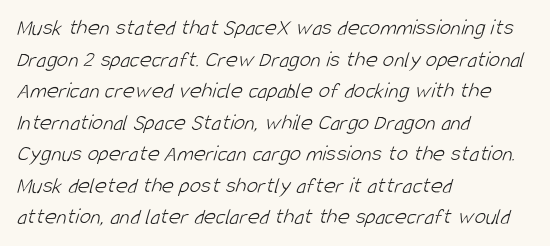
Q: Is the text bold? A: No.
Q: Is the text underlined? A: No.
Q: How is the paragraph aligned? A: Left-aligned.
Q: Is the spacing between letters normal or unusually wide? A: Normal.
Q: Is the spacing between lines tight, normal or loose? A: Normal.
